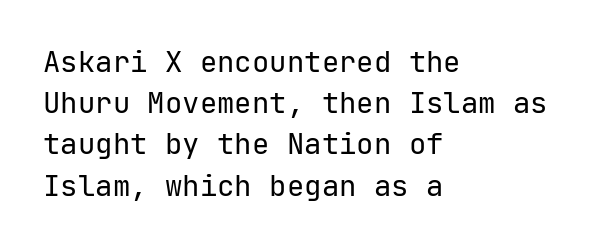
Heaviness? Minimal to ordinary, like unemphasized prose. The vertical gap from one line to the next is medium. The setting favours the left margin, as ordinary paragraphs usually do. No feet cap the strokes, marking this as sans-serif type.
